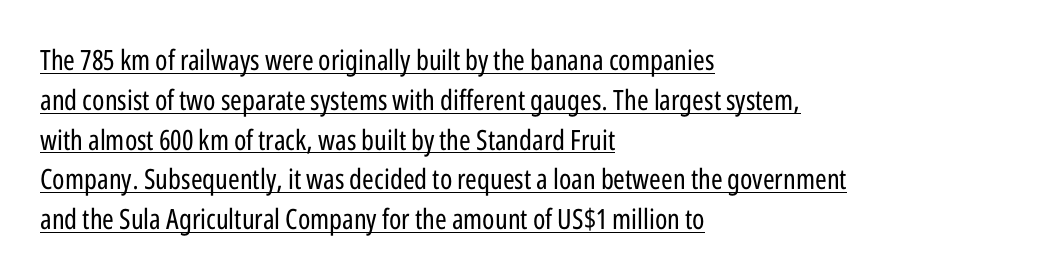
The image shows 28 px regular-weight, condensed sans-serif type, upright; set left-aligned, normal line spacing (1.42x), normal letter spacing, underlined; low stroke contrast and a medium x-height.
